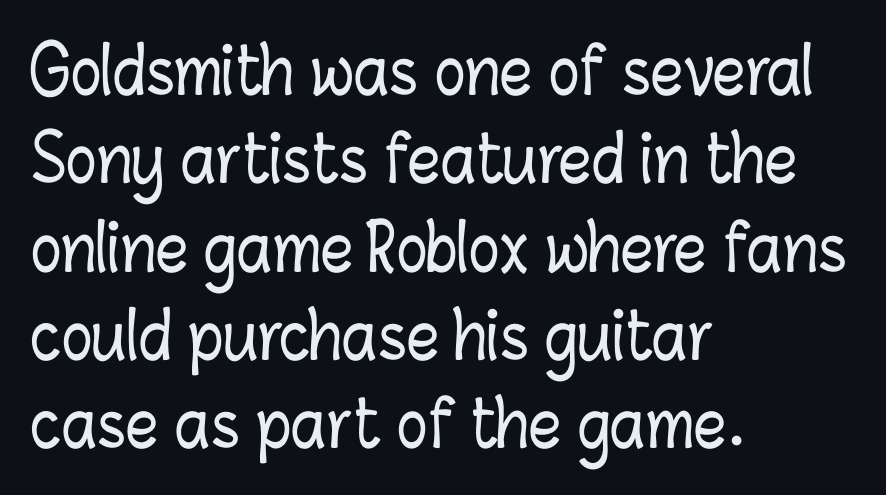
Q: Is the text italic (slanted)? A: No, it is upright.
Q: Is the text underlined? A: No.
Q: How is the paragraph aligned? A: Left-aligned.
Q: Is the spacing between letters normal or unusually wide? A: Normal.
Q: Is the spacing between lines tight, normal or loose? A: Normal.
Q: Width (condensed, normal, or wide)? A: Condensed.
Q: Stroke contrast? A: Low.
Q: x-height? A: Medium.
Q: Monospaced? A: No.
